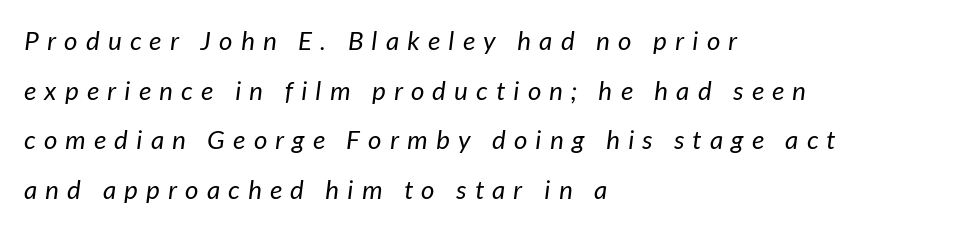
Q: Is the text bold? A: No.
Q: Is the text italic (slanted)? A: Yes, it leans right by about 7 degrees.
Q: Is the text underlined? A: No.
Q: How is the paragraph aligned? A: Left-aligned.
Q: Is the spacing between letters normal or unusually wide? A: Unusually wide.
Q: Is the spacing between lines tight, normal or loose? A: Loose.
